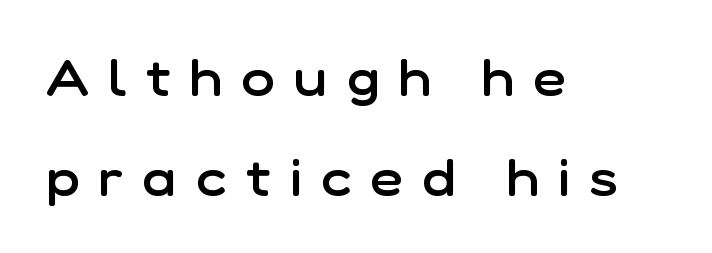
Q: Is the text bold? A: Semi-bold.
Q: Is the text italic (slanted)? A: No, it is upright.
Q: Is the typeface a serif or a sans-serif typeface? A: Sans-serif.
Q: Is the text underlined? A: No.
Q: How is the paragraph aligned? A: Left-aligned.
Q: Is the spacing between letters normal or unusually wide? A: Unusually wide.
Q: Is the spacing between lines tight, normal or loose? A: Loose.
Q: Width (condensed, normal, or wide)? A: Normal.
Q: Stroke contrast? A: Low.
Q: x-height? A: Medium.
Q: Monospaced? A: No.
